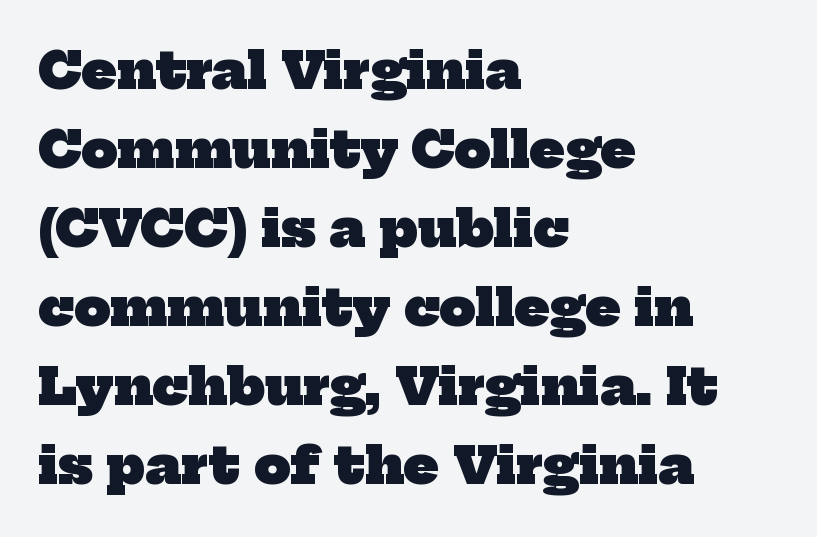
The image shows 51 px heavy serif type; set left-aligned, normal line spacing (1.55x), normal letter spacing, not underlined; low stroke contrast and a medium x-height.
